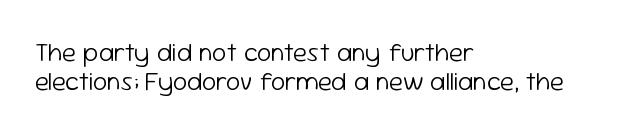
The image shows 26 px text type, upright; set left-aligned, tight line spacing (1.12x), normal letter spacing, not underlined.
